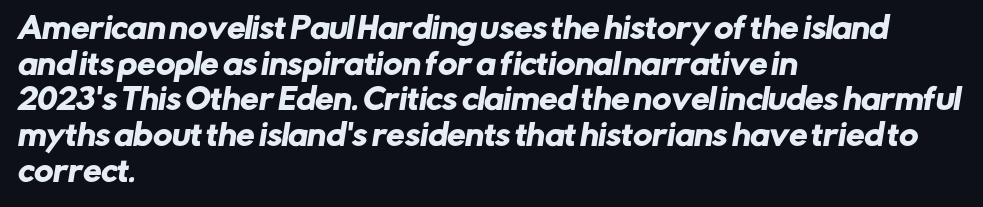
The image shows 29 px sans-serif type; set left-aligned, line spacing 1.23x, normal letter spacing, not underlined; low stroke contrast and a medium x-height.
